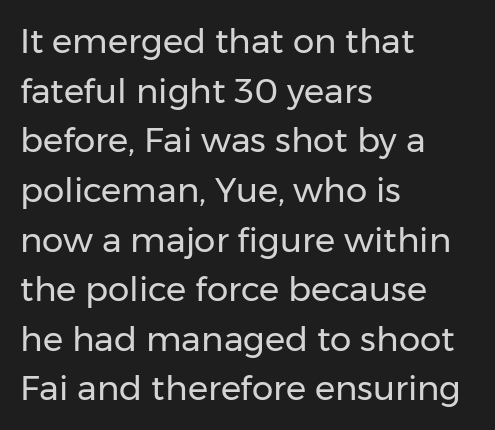
Reading down the column, the eye jumps a familiar distance to each next line. No chunkiness to these letters — they're not bold. Italic? Not at all — the glyphs are vertical. Each letter keeps its own natural width here, so spacing adapts to shape.
